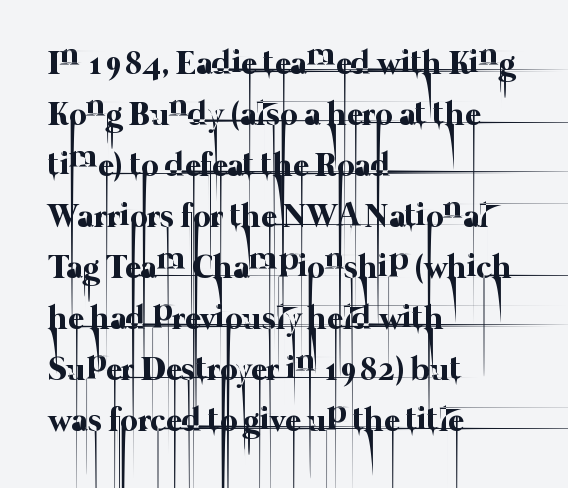
Q: Is the text bold? A: No.
Q: Is the text underlined? A: No.
Q: How is the paragraph aligned? A: Left-aligned.
Q: Is the spacing between letters normal or unusually wide? A: Normal.
Q: Is the spacing between lines tight, normal or loose? A: Normal.
Q: Width (condensed, normal, or wide)? A: Normal.
Q: Stroke contrast? A: Low.
Q: x-height? A: Medium.
Q: Monospaced? A: No.
